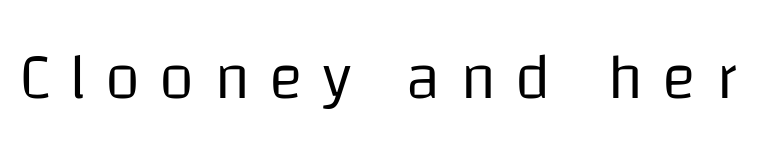
Q: Is the text bold? A: No.
Q: Is the text italic (slanted)? A: No, it is upright.
Q: Is the typeface a serif or a sans-serif typeface? A: Sans-serif.
Q: Is the text underlined? A: No.
Q: Is the spacing between letters normal or unusually wide? A: Unusually wide.
Q: Width (condensed, normal, or wide)? A: Normal.
Q: Stroke contrast? A: Low.
Q: x-height? A: Large.
Q: Monospaced? A: No.
